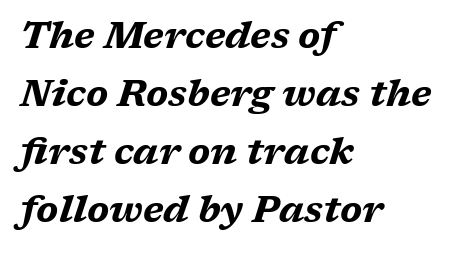
The image shows 37 px bold, wide type, italic (leaning right); set left-aligned, normal line spacing (1.57x), normal letter spacing, not underlined; medium stroke contrast and a medium x-height.
